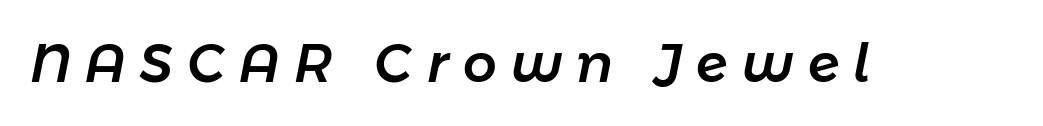
The image shows 53 px text type, italic (leaning right); set unusually wide letter spacing (+0.27 em), not underlined; low stroke contrast and a medium x-height.
